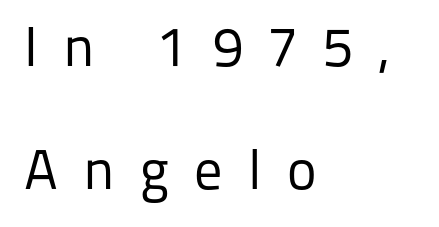
Notice the wide empty band between every row — that's loose leading. In terms of letterspacing, this is a distinctly airy, spread setting. The typeface chosen for these lines omits serifs. No chunkiness to these letters — they're not bold. Spacing verdict: proportional, widths tailored to each character.
